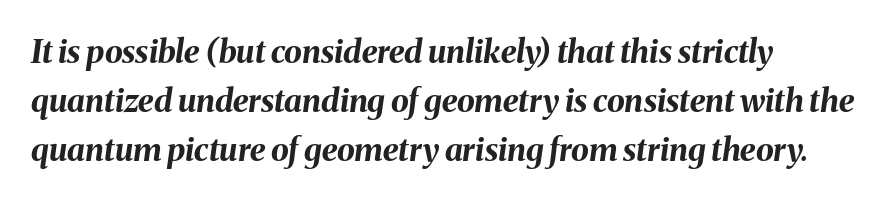
Alignment: flush left. The passage shown is not underscored anywhere. Glyph-to-glyph distance matches everyday printed text. This sample keeps an unexceptional amount of space between lines. Looking at the ascenders, they clearly lean. How heavy is the stroke? Heavy — this is a bold.
